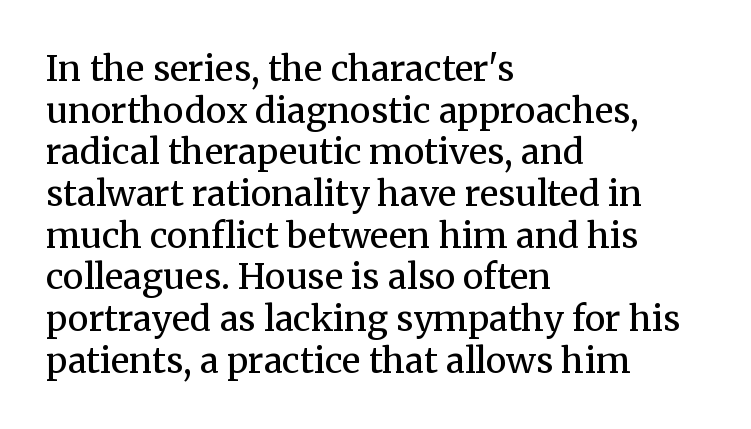
{"serif": "yes", "italic": "no", "bold": "no", "weight": "regular", "width": "normal", "stroke_contrast": "medium", "x_height": "medium", "monospaced": "no", "underline": "no", "align": "left", "line_spacing_ratio": 1.19, "letter_spacing": "normal", "letter_spacing_em": 0.0, "glyph_px": 35}
